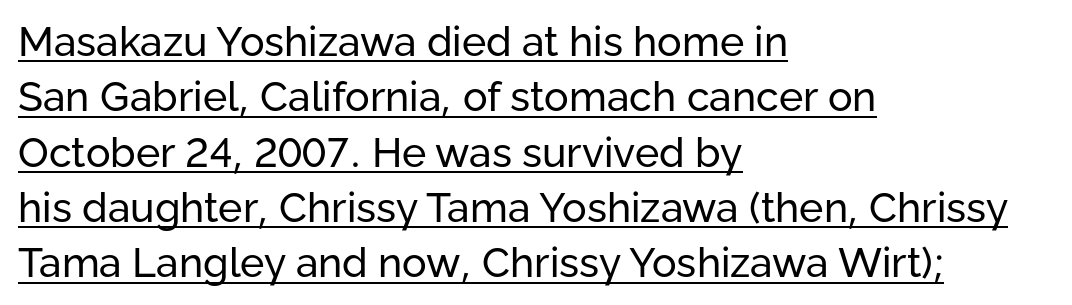
Q: Is the text bold? A: No.
Q: Is the text italic (slanted)? A: No, it is upright.
Q: Is the typeface a serif or a sans-serif typeface? A: Sans-serif.
Q: Is the text underlined? A: Yes.
Q: How is the paragraph aligned? A: Left-aligned.
Q: Is the spacing between letters normal or unusually wide? A: Normal.
Q: Is the spacing between lines tight, normal or loose? A: Normal.
Q: Width (condensed, normal, or wide)? A: Normal.
Q: Stroke contrast? A: Low.
Q: x-height? A: Medium.
Q: Monospaced? A: No.
